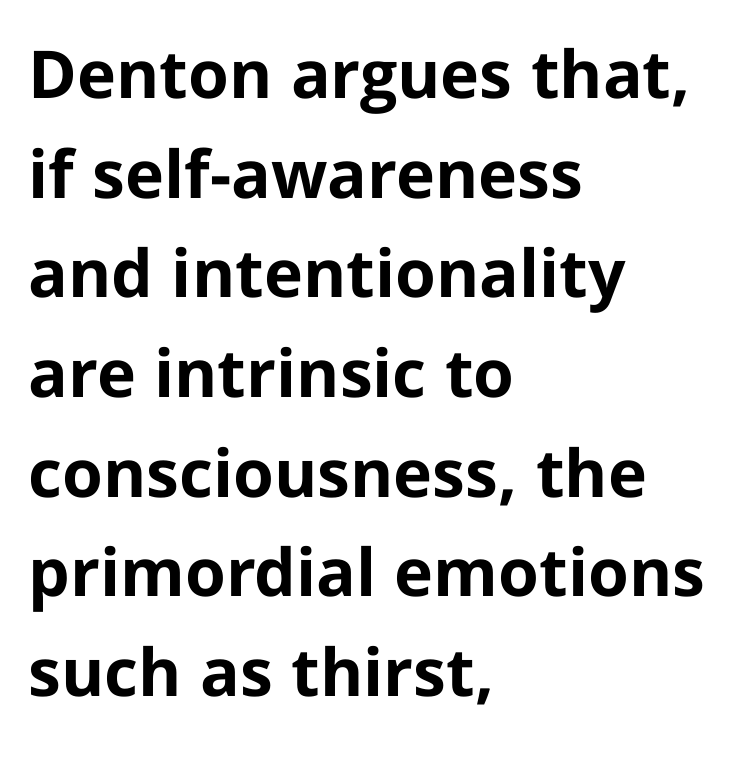
Q: Is the text bold? A: Yes.
Q: Is the text italic (slanted)? A: No, it is upright.
Q: Is the typeface a serif or a sans-serif typeface? A: Sans-serif.
Q: Is the text underlined? A: No.
Q: How is the paragraph aligned? A: Left-aligned.
Q: Is the spacing between letters normal or unusually wide? A: Normal.
Q: Is the spacing between lines tight, normal or loose? A: Normal.
Q: Width (condensed, normal, or wide)? A: Normal.
Q: Stroke contrast? A: Low.
Q: x-height? A: Medium.
Q: Monospaced? A: No.
